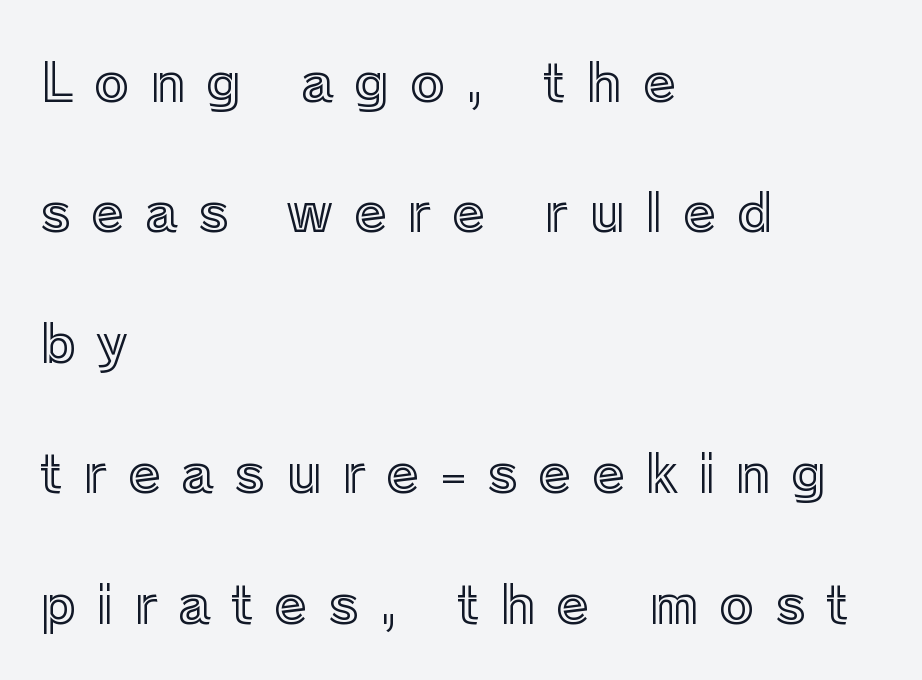
Spacing verdict: proportional, widths tailored to each character. Someone cranked the tracking dial way up on this one. Upright lettering throughout. The rag falls on the right side of this text block. The space directly below the letters is spotless.
